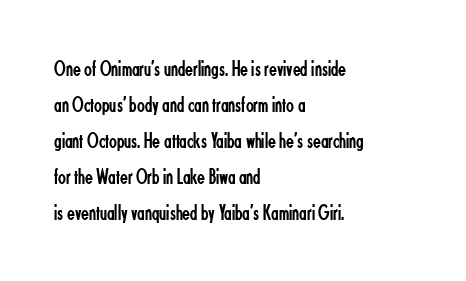
Nothing unusual about the tracking: characters are spaced as the font intends. The typesetter chose a ragged-right arrangement here. Vertical strokes here are truly vertical. In terms of leading, this rendering sits right in the middle.
